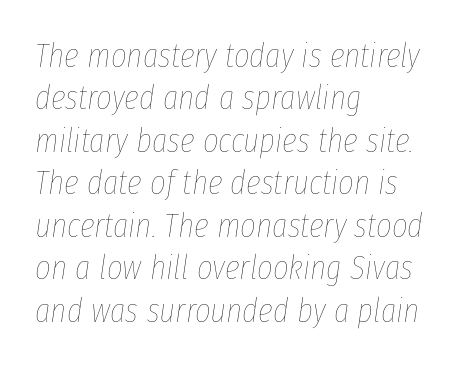
The image shows 34 px thin, condensed type, italic (leaning right); set left-aligned, normal line spacing (1.25x), normal letter spacing, not underlined; low stroke contrast and a medium x-height.
